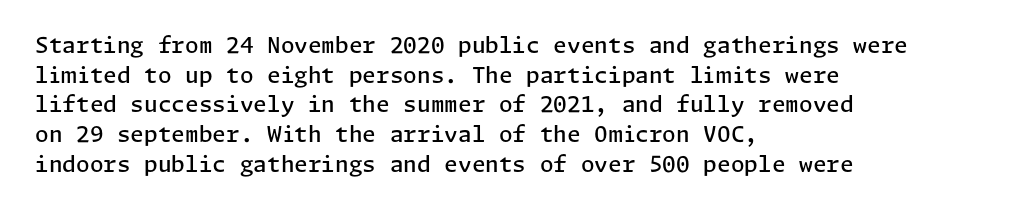
{"italic": "no", "bold": "semi", "underline": "no", "align": "left", "line_spacing": "normal", "line_spacing_ratio": 1.35, "letter_spacing": "normal", "letter_spacing_em": 0.0, "glyph_px": 22}
